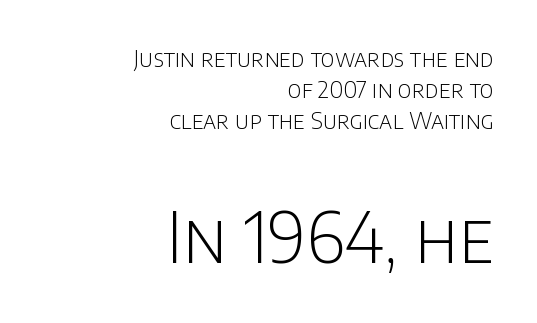
Q: Is the text bold? A: No.
Q: Is the text italic (slanted)? A: No, it is upright.
Q: Is the typeface a serif or a sans-serif typeface? A: Sans-serif.
Q: Is the text underlined? A: No.
Q: How is the paragraph aligned? A: Right-aligned.
Q: Is the spacing between letters normal or unusually wide? A: Normal.
Q: Is the spacing between lines tight, normal or loose? A: Normal.
Q: Which block of text is set in a larger size, the first (top) or the second (bottom)? A: The second (bottom) one.
Q: Width (condensed, normal, or wide)? A: Normal.
Q: Stroke contrast? A: Low.
Q: x-height? A: Large.
Q: Monospaced? A: No.
